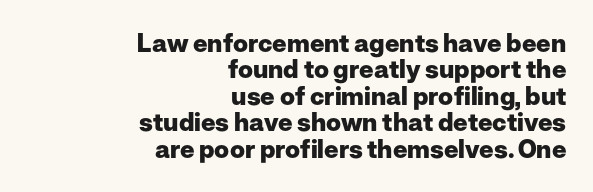
Leftover space on each line is placed entirely before the opening word. How are the letters spaced? Ordinarily, with no added tracking. Bold? Absolutely — the strokes are thick and heavy. Italic? Not at all — the glyphs are vertical.
